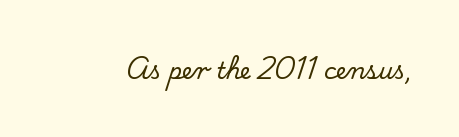
The image shows 23 px text type; set normal letter spacing, not underlined.
